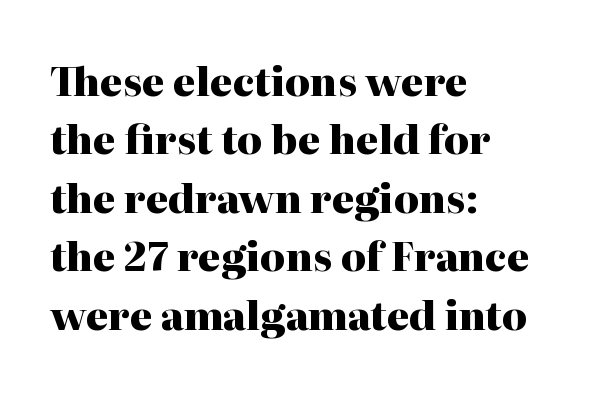
Q: Is the text bold? A: Yes.
Q: Is the text italic (slanted)? A: No, it is upright.
Q: Is the typeface a serif or a sans-serif typeface? A: Serif.
Q: Is the text underlined? A: No.
Q: How is the paragraph aligned? A: Left-aligned.
Q: Is the spacing between letters normal or unusually wide? A: Normal.
Q: Is the spacing between lines tight, normal or loose? A: Normal.
Q: Width (condensed, normal, or wide)? A: Normal.
Q: Stroke contrast? A: High.
Q: x-height? A: Medium.
Q: Monospaced? A: No.
